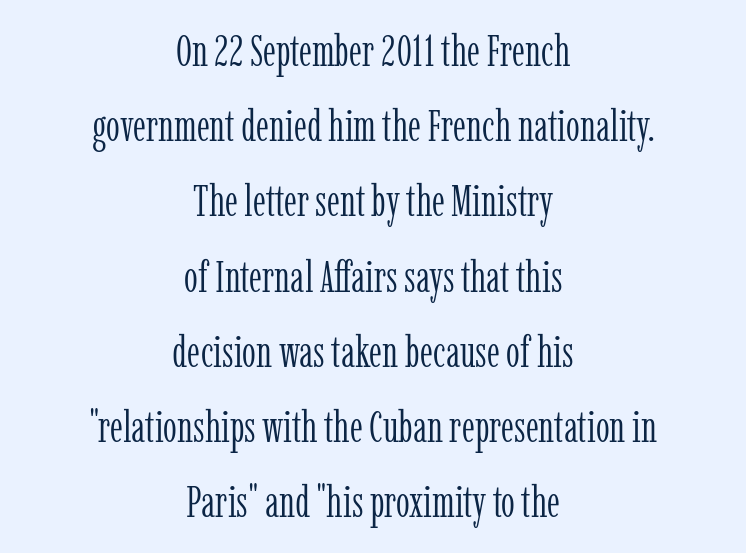
The image shows 44 px light, condensed serif type, upright; set centered, line spacing 1.71x, normal letter spacing, not underlined; low stroke contrast and a medium x-height.
